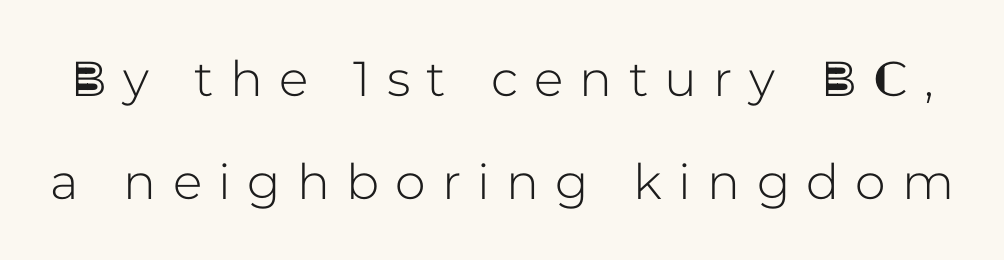
Q: Is the text italic (slanted)? A: No, it is upright.
Q: Is the typeface a serif or a sans-serif typeface? A: Sans-serif.
Q: Is the text underlined? A: No.
Q: Is the spacing between letters normal or unusually wide? A: Unusually wide.
Q: Is the spacing between lines tight, normal or loose? A: Loose.
Q: Width (condensed, normal, or wide)? A: Normal.
Q: Stroke contrast? A: Low.
Q: x-height? A: Medium.
Q: Monospaced? A: No.
